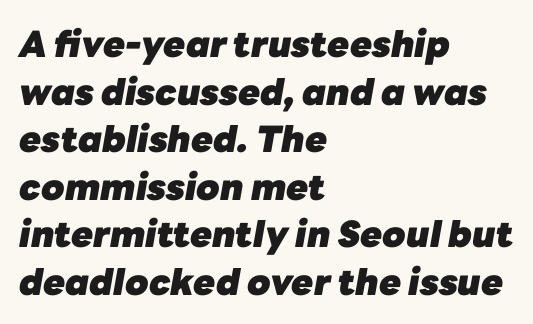
The image shows 36 px heavy type, italic (leaning right); set left-aligned, normal line spacing (1.32x), normal letter spacing, not underlined; low stroke contrast and a medium x-height.
